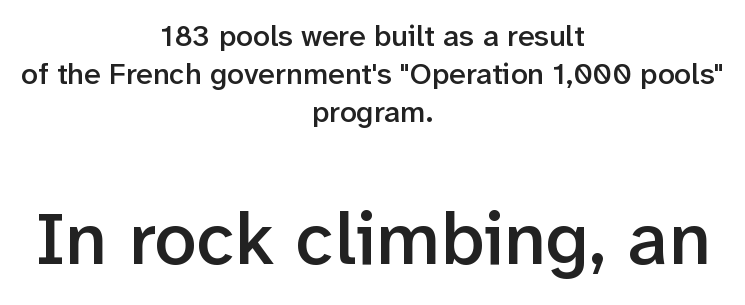
Q: Is the text bold? A: Semi-bold.
Q: Is the text italic (slanted)? A: No, it is upright.
Q: Is the typeface a serif or a sans-serif typeface? A: Sans-serif.
Q: Is the text underlined? A: No.
Q: How is the paragraph aligned? A: Centered.
Q: Is the spacing between letters normal or unusually wide? A: Normal.
Q: Is the spacing between lines tight, normal or loose? A: Normal.
Q: Which block of text is set in a larger size, the first (top) or the second (bottom)? A: The second (bottom) one.
Q: Width (condensed, normal, or wide)? A: Normal.
Q: Stroke contrast? A: Low.
Q: x-height? A: Medium.
Q: Monospaced? A: No.
